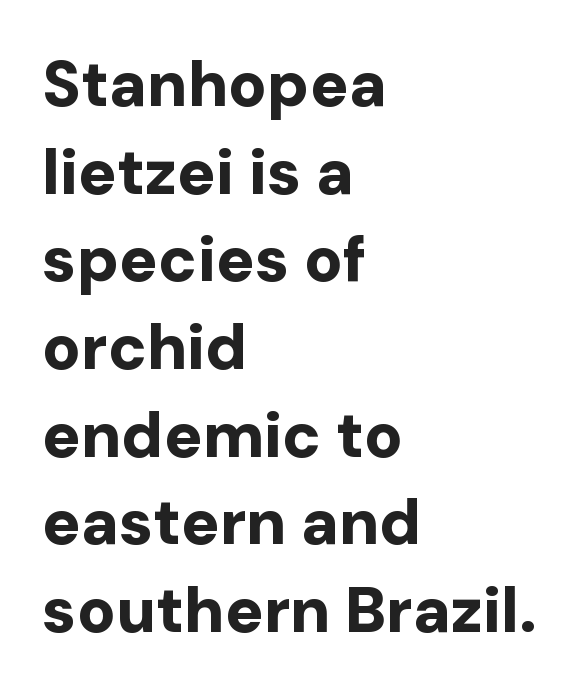
{"serif": "no", "italic": "no", "bold": "yes", "weight": "bold", "width": "normal", "stroke_contrast": "low", "x_height": "medium", "monospaced": "no", "underline": "no", "align": "left", "line_spacing": "normal", "line_spacing_ratio": 1.37, "letter_spacing": "normal", "letter_spacing_em": 0.0, "glyph_px": 64}
